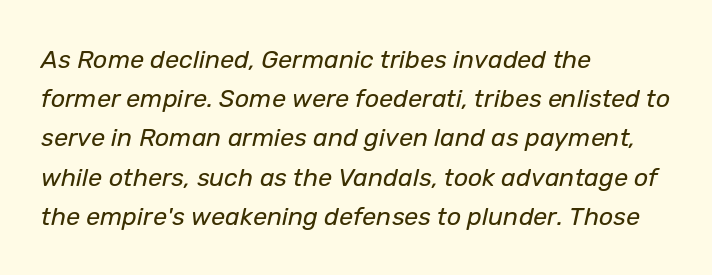
Q: Is the text bold? A: No.
Q: Is the text italic (slanted)? A: Yes, it leans right by about 12 degrees.
Q: Is the text underlined? A: No.
Q: How is the paragraph aligned? A: Left-aligned.
Q: Is the spacing between letters normal or unusually wide? A: Normal.
Q: Is the spacing between lines tight, normal or loose? A: Normal.
